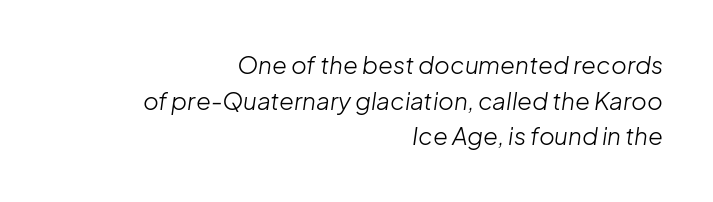
Q: Is the text bold? A: No.
Q: Is the text italic (slanted)? A: Yes, it leans right by about 8 degrees.
Q: Is the text underlined? A: No.
Q: How is the paragraph aligned? A: Right-aligned.
Q: Is the spacing between letters normal or unusually wide? A: Normal.
Q: Is the spacing between lines tight, normal or loose? A: Normal.
